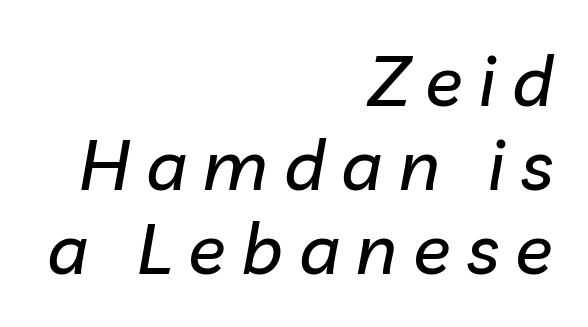
Q: Is the text italic (slanted)? A: Yes, it leans right by about 10 degrees.
Q: Is the text underlined? A: No.
Q: How is the paragraph aligned? A: Right-aligned.
Q: Is the spacing between letters normal or unusually wide? A: Unusually wide.
Q: Width (condensed, normal, or wide)? A: Normal.
Q: Stroke contrast? A: Low.
Q: x-height? A: Medium.
Q: Monospaced? A: No.
